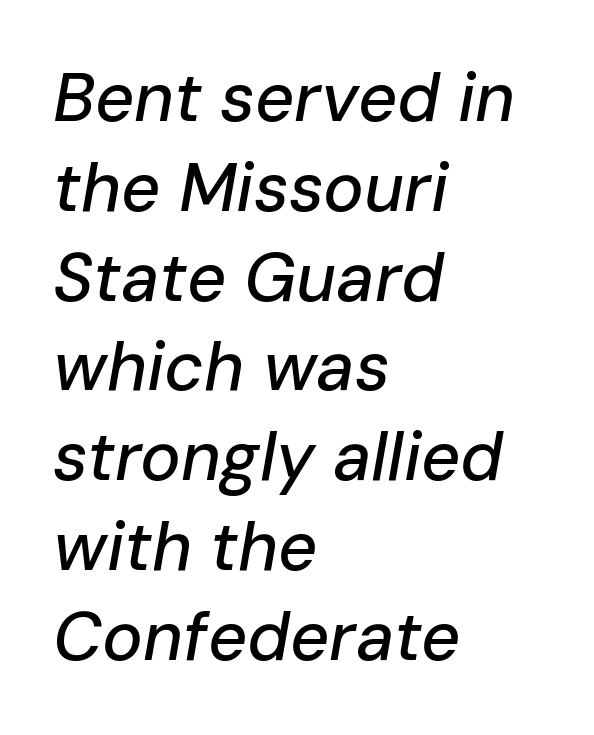
{"italic": "yes", "lean": "right", "slant_degrees": 10, "width": "normal", "stroke_contrast": "low", "x_height": "medium", "monospaced": "no", "underline": "no", "align": "left", "line_spacing": "normal", "line_spacing_ratio": 1.32, "letter_spacing": "normal", "letter_spacing_em": 0.0, "glyph_px": 68}
